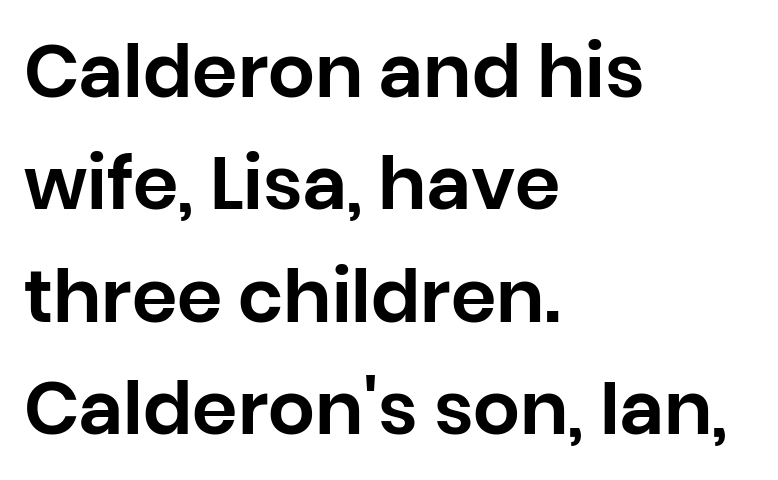
{"serif": "no", "italic": "no", "width": "normal", "stroke_contrast": "low", "x_height": "large", "monospaced": "no", "underline": "no", "align": "left", "line_spacing": "normal", "line_spacing_ratio": 1.54, "letter_spacing": "normal", "letter_spacing_em": 0.0, "glyph_px": 73}
